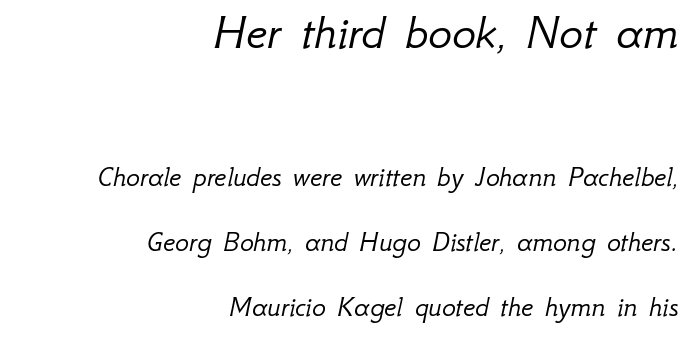
The letters in the upper block stand taller than those in the block below. Varying glyph widths throughout — classic text-font behaviour. Unbolded letterforms with no extra heft. Leading: increased.
